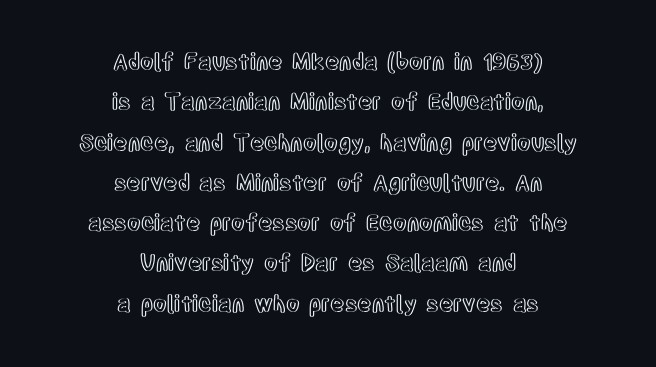
{"italic": "no", "underline": "no", "align": "center", "line_spacing_ratio": 1.83, "letter_spacing": "normal", "letter_spacing_em": 0.0, "glyph_px": 22}
